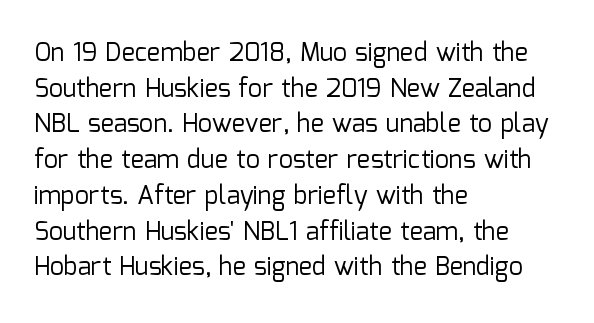
Q: Is the text bold? A: No.
Q: Is the text italic (slanted)? A: No, it is upright.
Q: Is the text underlined? A: No.
Q: How is the paragraph aligned? A: Left-aligned.
Q: Is the spacing between letters normal or unusually wide? A: Normal.
Q: Is the spacing between lines tight, normal or loose? A: Normal.
